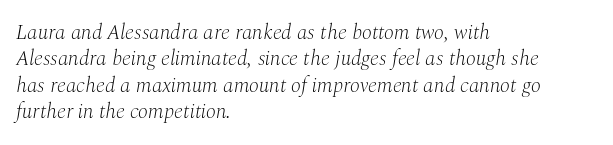
The image shows 21 px text type, italic (leaning right); set left-aligned, normal line spacing (1.26x), normal letter spacing, not underlined.
